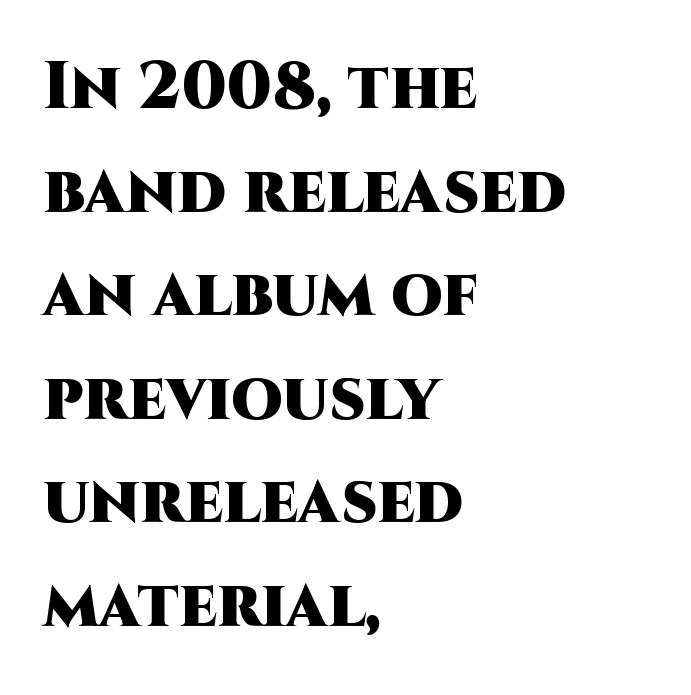
{"serif": "no", "italic": "no", "bold": "yes", "weight": "heavy", "width": "normal", "stroke_contrast": "high", "x_height": "large", "monospaced": "no", "underline": "no", "align": "left", "line_spacing": "normal", "line_spacing_ratio": 1.57, "letter_spacing": "normal", "letter_spacing_em": 0.0, "glyph_px": 66}
